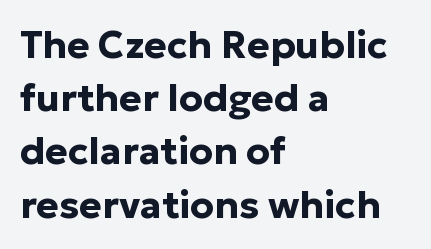
Look at the stroke-to-counter ratio: heavy, a bold. You can tell from the bare stems that sans-serif type was used. Horizontal bands of white between lines are of average thickness. You could call the tracking neutral — neither tight nor loose.
